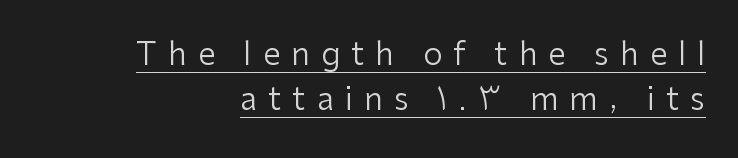
Characters remain perfectly vertical along every line. The glyphs in this specimen are sans serif. In terms of letterspacing, this is a distinctly airy, spread setting. Students, observe: this is what conventionally led text looks like.
